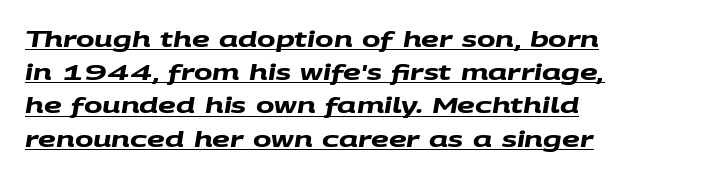
Q: Is the text bold? A: Yes.
Q: Is the text underlined? A: Yes.
Q: How is the paragraph aligned? A: Left-aligned.
Q: Is the spacing between letters normal or unusually wide? A: Normal.
Q: Is the spacing between lines tight, normal or loose? A: Normal.
